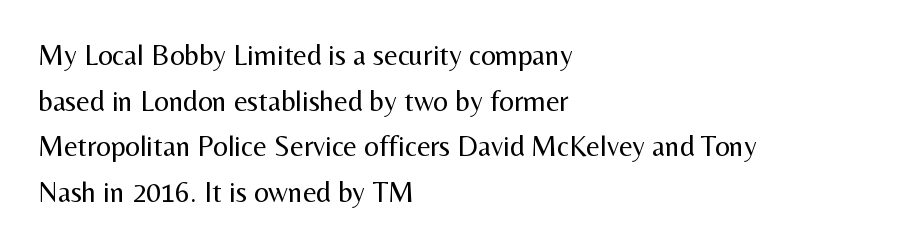
Inter-character spacing is left at the font's built-in metrics. The rendering shows plain stroke endings on the letterforms — a sans-serif design. The string is rendered with underlining switched off. Varying glyph widths throughout — classic text-font behaviour. Evenly set lines give the paragraph a standard silhouette.
